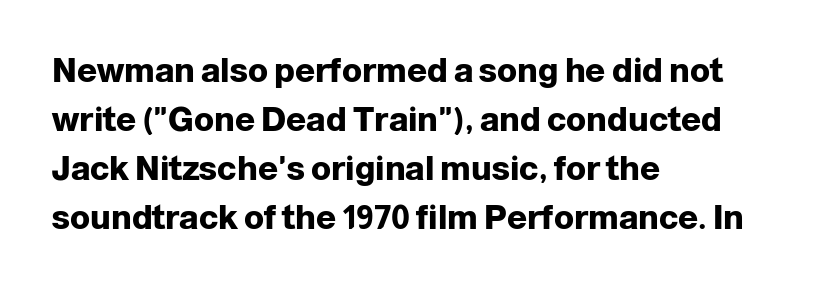
{"serif": "no", "italic": "no", "bold": "yes", "weight": "heavy", "width": "normal", "stroke_contrast": "low", "x_height": "medium", "monospaced": "no", "underline": "no", "align": "left", "line_spacing": "normal", "line_spacing_ratio": 1.48, "letter_spacing": "normal", "letter_spacing_em": 0.0, "glyph_px": 33}
